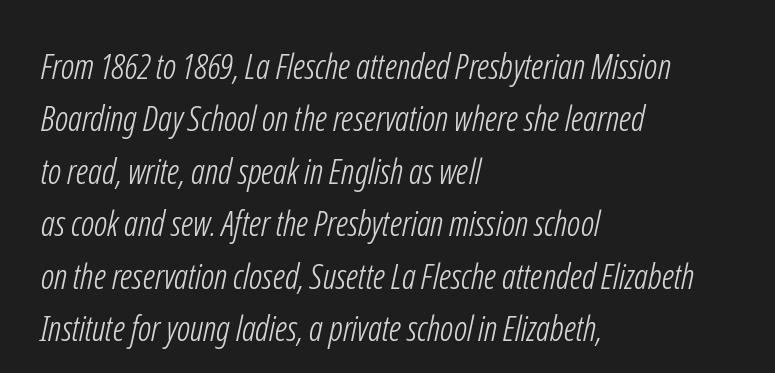
{"serif": "no", "bold": "no", "weight": "light", "width": "condensed", "stroke_contrast": "low", "x_height": "medium", "monospaced": "no", "underline": "no", "align": "left", "line_spacing": "normal", "line_spacing_ratio": 1.5, "letter_spacing": "normal", "letter_spacing_em": 0.0, "glyph_px": 35}
